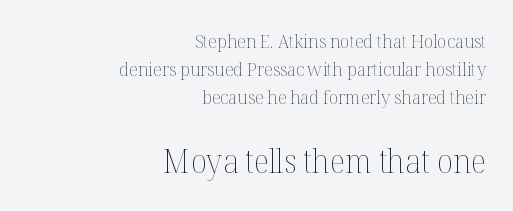
The image shows 33 px thin type, upright; set right-aligned, normal line spacing (1.47x), normal letter spacing, not underlined; the second (bottom) block is 1.74x larger; medium stroke contrast and a medium x-height.
